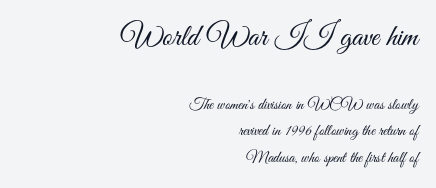
{"serif": "no", "bold": "no", "weight": "light", "width": "condensed", "stroke_contrast": "medium", "x_height": "small", "monospaced": "no", "underline": "no", "align": "right", "line_spacing": "normal", "line_spacing_ratio": 1.67, "letter_spacing": "normal", "letter_spacing_em": 0.0, "larger_block": "first", "size_ratio": 1.94, "glyph_px": 31}
